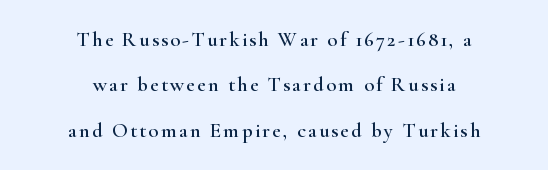
The typography opts for an upright posture over an oblique one. Underline: absent. The designer dialed line spacing up above the default. These lines stack symmetrically, like a column narrowing and widening about its center.
